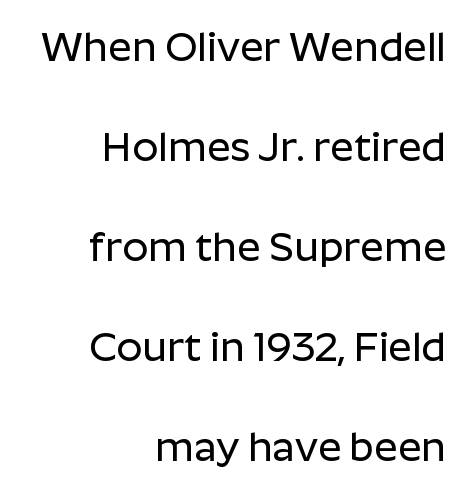
Q: Is the text italic (slanted)? A: No, it is upright.
Q: Is the typeface a serif or a sans-serif typeface? A: Sans-serif.
Q: Is the text underlined? A: No.
Q: How is the paragraph aligned? A: Right-aligned.
Q: Is the spacing between letters normal or unusually wide? A: Normal.
Q: Is the spacing between lines tight, normal or loose? A: Loose.
Q: Width (condensed, normal, or wide)? A: Normal.
Q: Stroke contrast? A: Low.
Q: x-height? A: Medium.
Q: Monospaced? A: No.
